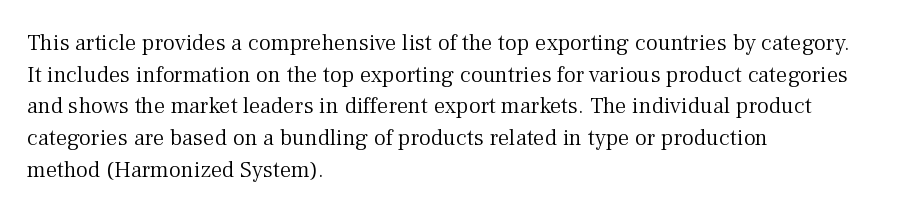
Q: Is the text bold? A: No.
Q: Is the text italic (slanted)? A: No, it is upright.
Q: Is the text underlined? A: No.
Q: How is the paragraph aligned? A: Left-aligned.
Q: Is the spacing between letters normal or unusually wide? A: Normal.
Q: Is the spacing between lines tight, normal or loose? A: Normal.
